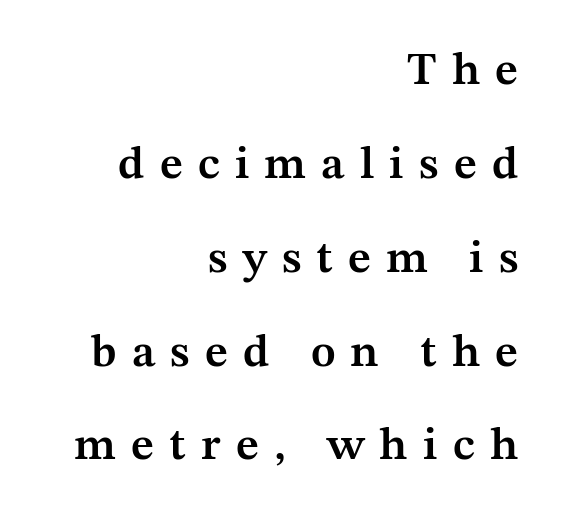
{"serif": "yes", "italic": "no", "bold": "semi", "weight": "semibold", "width": "normal", "stroke_contrast": "medium", "x_height": "medium", "monospaced": "no", "underline": "no", "align": "right", "line_spacing": "loose", "line_spacing_ratio": 2.04, "letter_spacing": "wide", "letter_spacing_em": 0.33, "glyph_px": 46}
